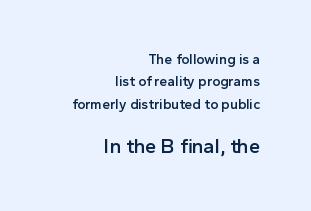
The image shows 20 px text type, upright; set right-aligned, normal line spacing (1.6x), normal letter spacing, not underlined; the second (bottom) block is 1.43x larger.
